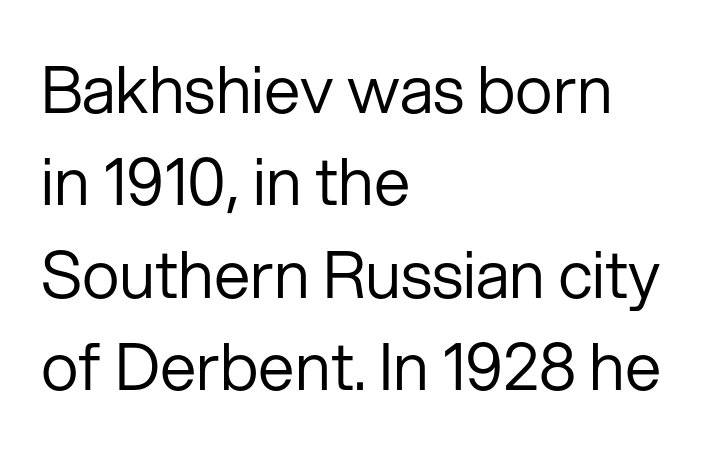
Q: Is the text bold? A: No.
Q: Is the text italic (slanted)? A: No, it is upright.
Q: Is the typeface a serif or a sans-serif typeface? A: Sans-serif.
Q: Is the text underlined? A: No.
Q: How is the paragraph aligned? A: Left-aligned.
Q: Is the spacing between letters normal or unusually wide? A: Normal.
Q: Is the spacing between lines tight, normal or loose? A: Normal.
Q: Width (condensed, normal, or wide)? A: Normal.
Q: Stroke contrast? A: Low.
Q: x-height? A: Medium.
Q: Monospaced? A: No.
